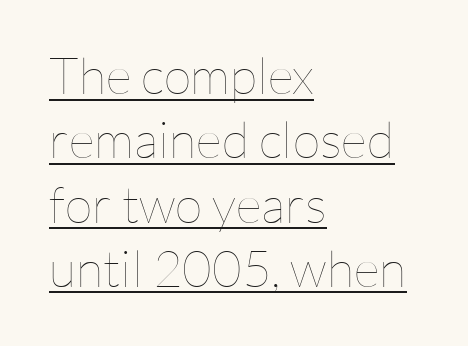
This rendering leaves character spacing at its baseline value. Heaviness? Minimal to ordinary, like unemphasized prose. Horizontal bands of white between lines are of average thickness. Horizontally, the lines are justified to the leading edge only. The font's upright variant was chosen for this text.
